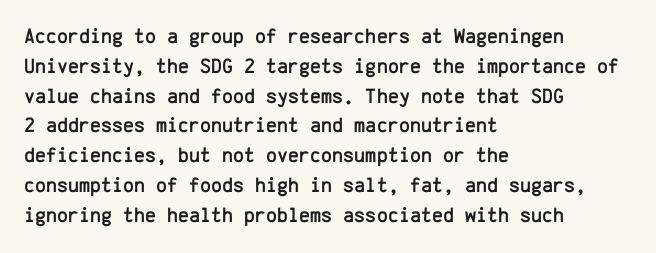
Q: Is the text italic (slanted)? A: No, it is upright.
Q: Is the text underlined? A: No.
Q: How is the paragraph aligned? A: Left-aligned.
Q: Is the spacing between letters normal or unusually wide? A: Normal.
Q: Is the spacing between lines tight, normal or loose? A: Normal.
